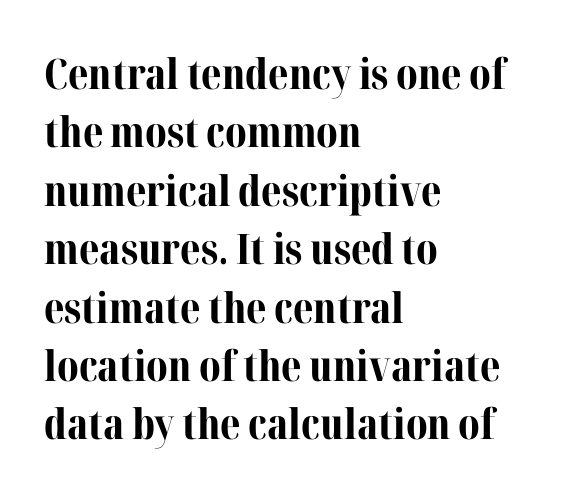
{"serif": "yes", "italic": "no", "bold": "yes", "weight": "bold", "width": "normal", "stroke_contrast": "medium", "x_height": "medium", "monospaced": "no", "underline": "no", "align": "left", "line_spacing": "normal", "line_spacing_ratio": 1.39, "letter_spacing": "normal", "letter_spacing_em": 0.0, "glyph_px": 42}
